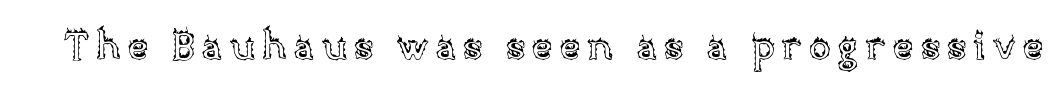
The image shows 39 px text type, upright; set not underlined; a large x-height.
